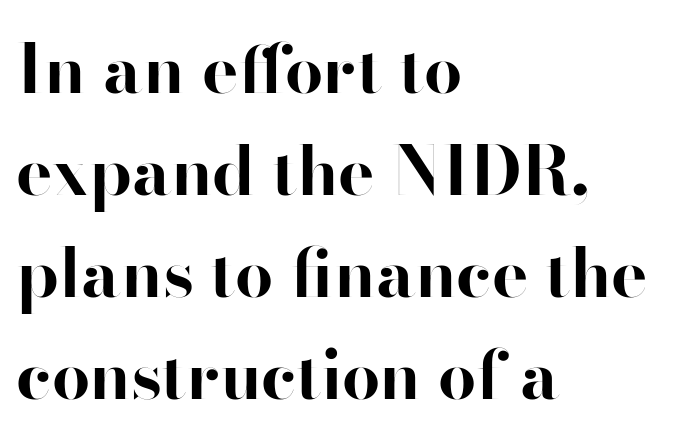
The image shows 68 px bold sans-serif type, upright; set left-aligned, normal line spacing (1.5x), normal letter spacing, not underlined; high stroke contrast and a small x-height.
